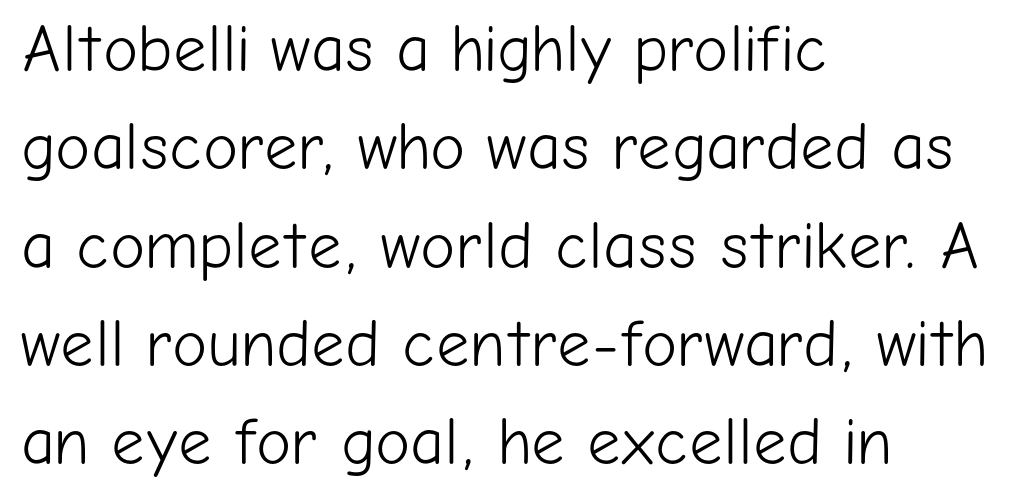
The image shows 66 px light sans-serif type, upright; set left-aligned, normal line spacing (1.49x), normal letter spacing, not underlined; low stroke contrast and a medium x-height.
